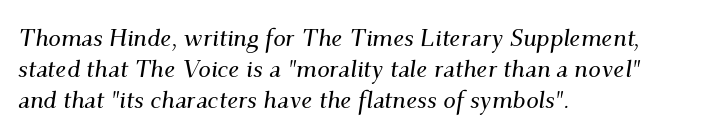
Letter spacing: default. Caption: multi-line text, flush left, ragged right. The rendering applies a slant to the glyphs. The strip under each line holds only bare page.
